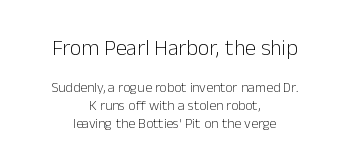
The initial chunk of copy outweighs the following chunk in type size. The typesetting does not lean heavy: it is not bold. The zone under the glyphs is completely vacant. The lettering holds an erect, upright posture throughout. The rag falls on both sides of this text block equally. Is the letter spacing exaggerated? No — it looks like the ordinary default.
